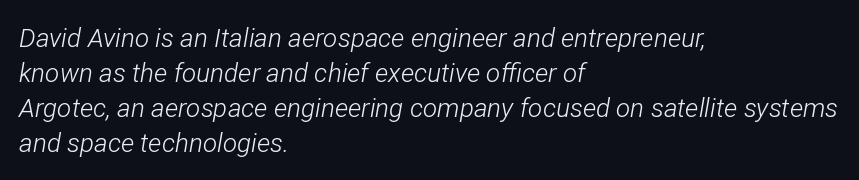
A normal amount of white space separates one row of letters from the next. Look at the tracking — it's just the regular setting, nothing added. Underlining? Definitely not there. Weight class: somewhere from thin through regular.
